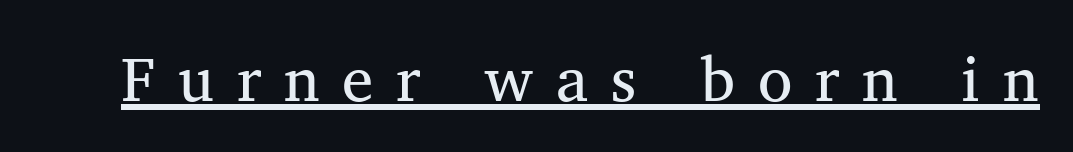
Q: Is the text italic (slanted)? A: No, it is upright.
Q: Is the typeface a serif or a sans-serif typeface? A: Serif.
Q: Is the text underlined? A: Yes.
Q: Is the spacing between letters normal or unusually wide? A: Unusually wide.
Q: Width (condensed, normal, or wide)? A: Normal.
Q: Stroke contrast? A: Medium.
Q: x-height? A: Medium.
Q: Monospaced? A: No.
